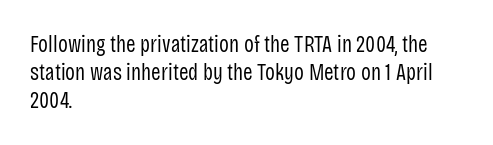
The image shows 23 px text type, upright; set left-aligned, line spacing 1.21x, normal letter spacing, not underlined.
